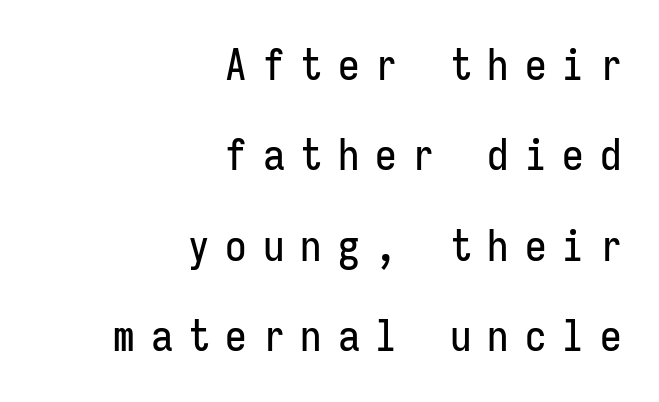
{"serif": "no", "italic": "no", "width": "condensed", "stroke_contrast": "low", "x_height": "medium", "monospaced": "yes", "underline": "no", "align": "right", "line_spacing": "loose", "line_spacing_ratio": 2.1, "letter_spacing": "wide", "letter_spacing_em": 0.37, "glyph_px": 43}
